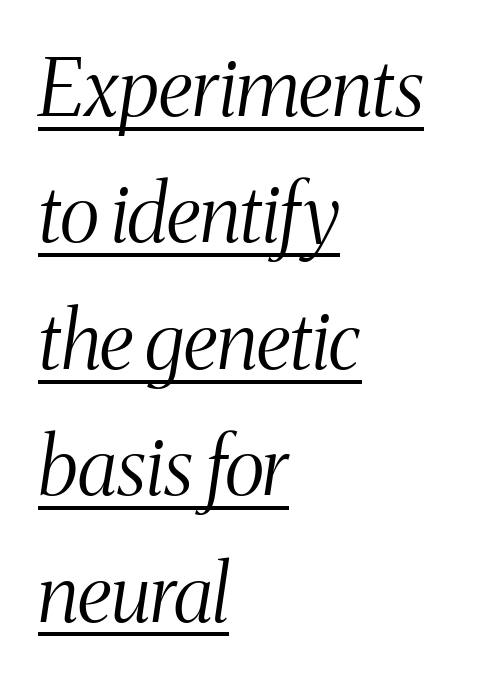
Q: Is the text bold? A: No.
Q: Is the text italic (slanted)? A: Yes, it leans right by about 8 degrees.
Q: Is the typeface a serif or a sans-serif typeface? A: Serif.
Q: Is the text underlined? A: Yes.
Q: How is the paragraph aligned? A: Left-aligned.
Q: Is the spacing between letters normal or unusually wide? A: Normal.
Q: Is the spacing between lines tight, normal or loose? A: Normal.
Q: Width (condensed, normal, or wide)? A: Condensed.
Q: Stroke contrast? A: Medium.
Q: x-height? A: Medium.
Q: Monospaced? A: No.
